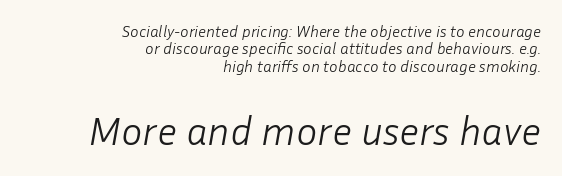
Q: Is the text bold? A: No.
Q: Is the text italic (slanted)? A: Yes, it leans right by about 10 degrees.
Q: Is the text underlined? A: No.
Q: How is the paragraph aligned? A: Right-aligned.
Q: Is the spacing between letters normal or unusually wide? A: Normal.
Q: Is the spacing between lines tight, normal or loose? A: Tight.
Q: Which block of text is set in a larger size, the first (top) or the second (bottom)? A: The second (bottom) one.
Q: Width (condensed, normal, or wide)? A: Normal.
Q: Stroke contrast? A: Low.
Q: x-height? A: Medium.
Q: Monospaced? A: No.
